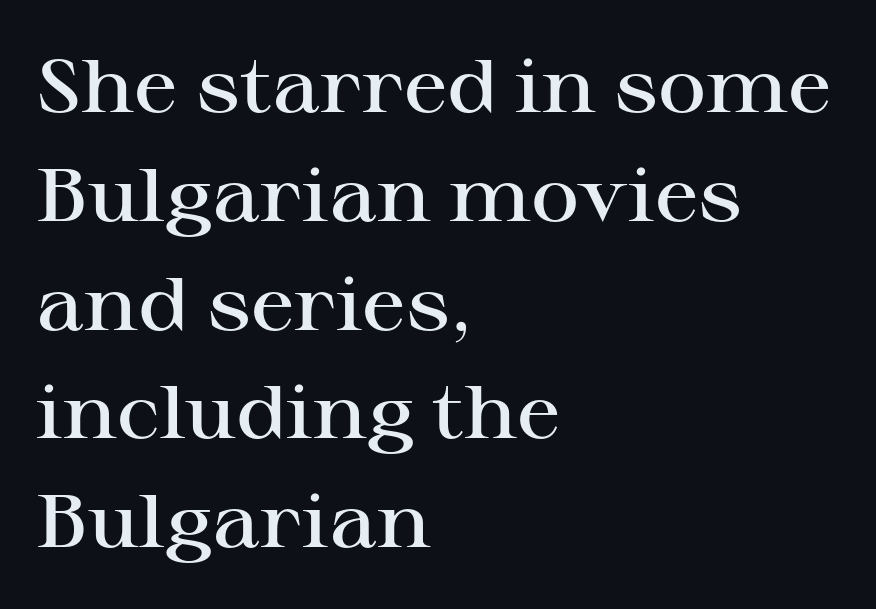
You can tell it's not italic because the verticals are truly vertical. Spacing verdict: proportional, widths tailored to each character. Decoration check: the copy has no underline. The letters are semibold — heavier than regular but short of a full bold. The face used here is seriffed, in the tradition of book romans. Honestly, the row spacing looks completely unremarkable.
